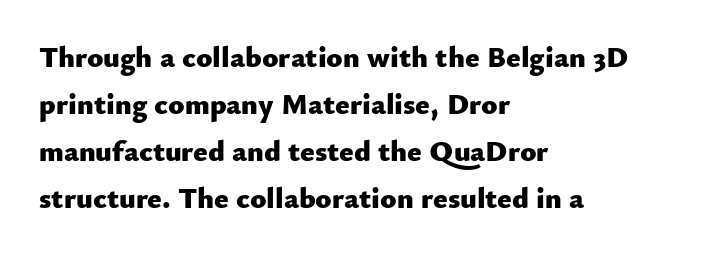
{"serif": "no", "italic": "no", "bold": "yes", "weight": "heavy", "width": "normal", "stroke_contrast": "low", "x_height": "small", "monospaced": "no", "underline": "no", "align": "left", "line_spacing": "normal", "line_spacing_ratio": 1.57, "letter_spacing": "normal", "letter_spacing_em": 0.0, "glyph_px": 30}
